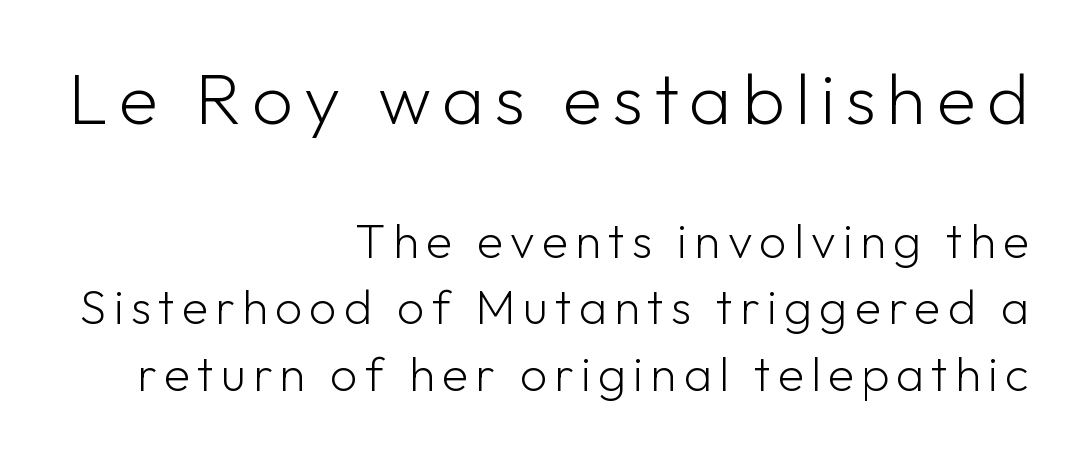
Q: Is the text bold? A: No.
Q: Is the text italic (slanted)? A: No, it is upright.
Q: Is the typeface a serif or a sans-serif typeface? A: Sans-serif.
Q: Is the text underlined? A: No.
Q: How is the paragraph aligned? A: Right-aligned.
Q: Is the spacing between lines tight, normal or loose? A: Normal.
Q: Which block of text is set in a larger size, the first (top) or the second (bottom)? A: The first (top) one.
Q: Width (condensed, normal, or wide)? A: Normal.
Q: Stroke contrast? A: Low.
Q: x-height? A: Medium.
Q: Monospaced? A: No.
